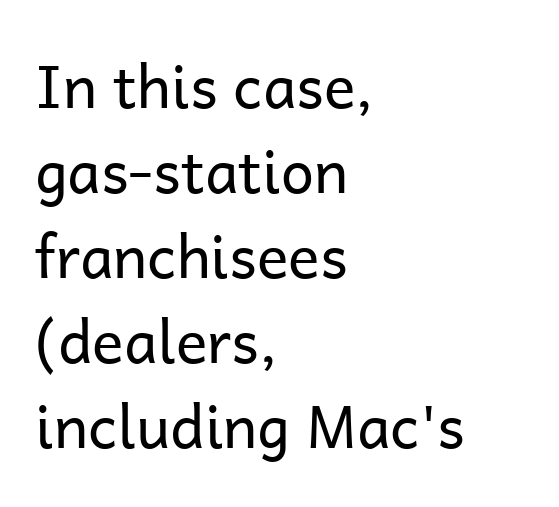
Typeset ragged right — the left edge is the straight one. Tracking here is standard; glyphs follow each other at the usual distance. The glyphs are unaccompanied by any horizontal stroke below them. The strokes carry an ordinary text weight at most. Varying glyph widths throughout — classic text-font behaviour.
